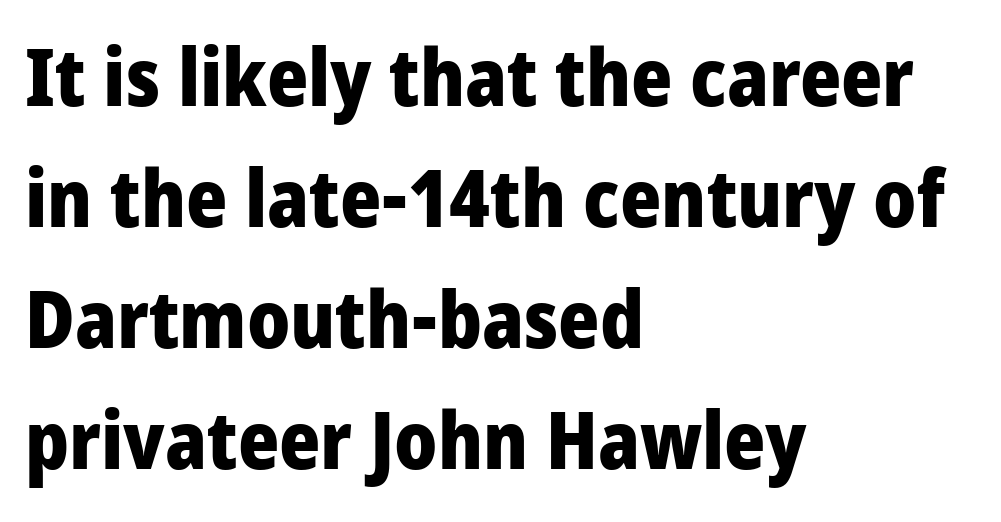
{"serif": "no", "italic": "no", "bold": "yes", "weight": "heavy", "width": "condensed", "stroke_contrast": "low", "x_height": "large", "monospaced": "no", "underline": "no", "align": "left", "line_spacing": "normal", "line_spacing_ratio": 1.53, "letter_spacing": "normal", "letter_spacing_em": 0.0, "glyph_px": 79}
